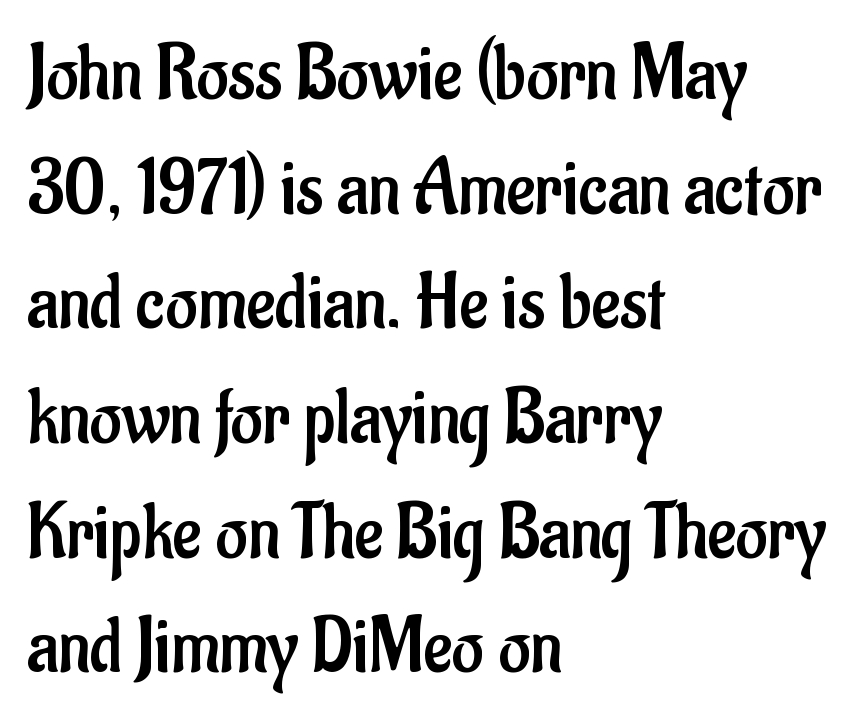
Check under the words: just untouched page. Caption: face not bold, strokes unweighted. Character widths vary here, with narrow letters taking less room than wide ones. Here the glyphs are tracked normally, forming tight word shapes. This is roman type, the default non-slanted kind.
